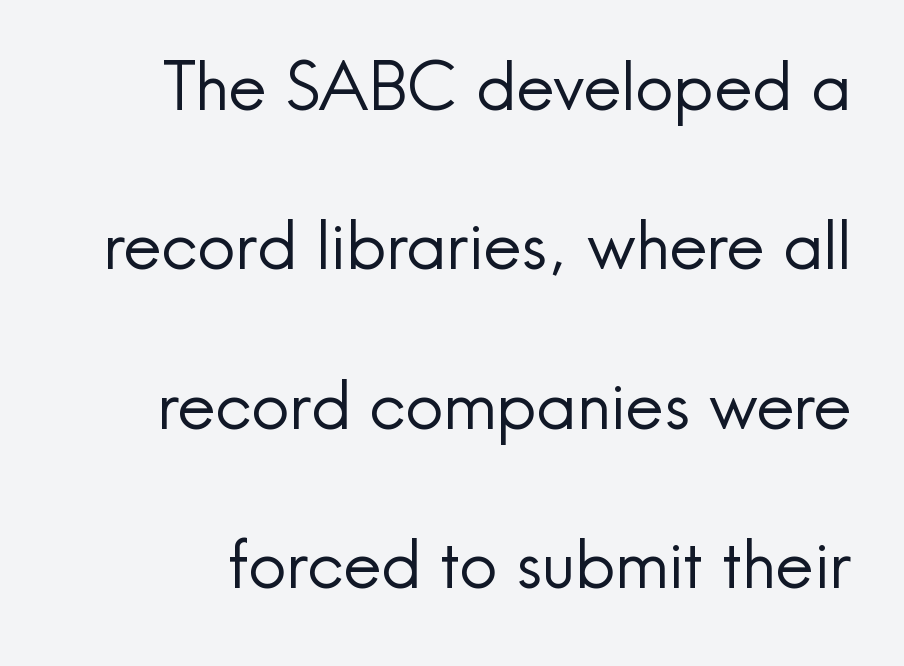
{"serif": "no", "italic": "no", "bold": "no", "weight": "regular", "width": "normal", "x_height": "small", "monospaced": "no", "underline": "no", "line_spacing": "loose", "line_spacing_ratio": 2.38, "letter_spacing": "normal", "letter_spacing_em": 0.0, "glyph_px": 67}
